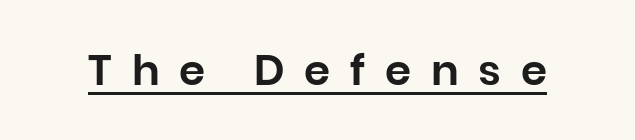
Q: Is the text italic (slanted)? A: No, it is upright.
Q: Is the typeface a serif or a sans-serif typeface? A: Sans-serif.
Q: Is the text underlined? A: Yes.
Q: Is the spacing between letters normal or unusually wide? A: Unusually wide.
Q: Width (condensed, normal, or wide)? A: Normal.
Q: Stroke contrast? A: Low.
Q: x-height? A: Large.
Q: Monospaced? A: No.
